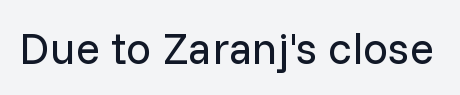
{"serif": "no", "italic": "no", "bold": "no", "weight": "regular", "width": "normal", "stroke_contrast": "low", "x_height": "medium", "monospaced": "no", "underline": "no", "letter_spacing": "normal", "letter_spacing_em": 0.0, "glyph_px": 45}
